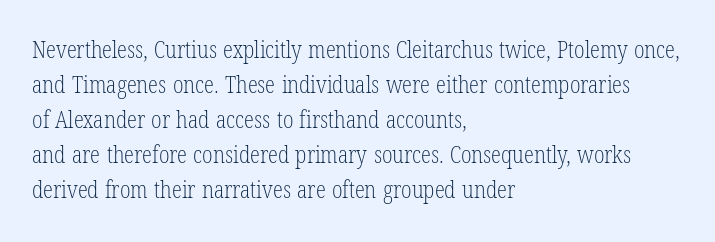
The image shows 23 px text type, upright; set left-aligned, normal line spacing (1.52x), normal letter spacing, not underlined.
